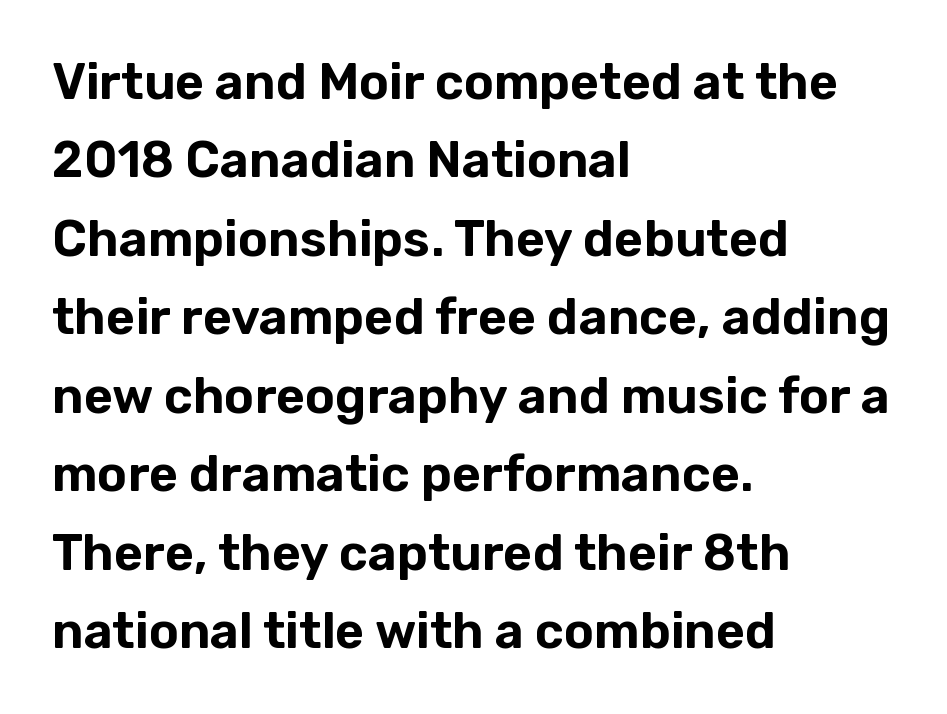
{"serif": "no", "italic": "no", "width": "normal", "stroke_contrast": "low", "x_height": "medium", "monospaced": "no", "underline": "no", "align": "left", "line_spacing": "normal", "line_spacing_ratio": 1.57, "letter_spacing": "normal", "letter_spacing_em": 0.0, "glyph_px": 50}
